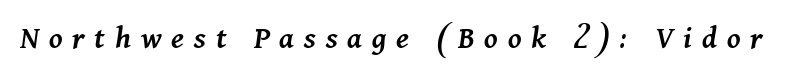
The image shows 33 px semibold type, italic (leaning right); set unusually wide letter spacing (+0.3 em), not underlined; medium stroke contrast and a medium x-height.
